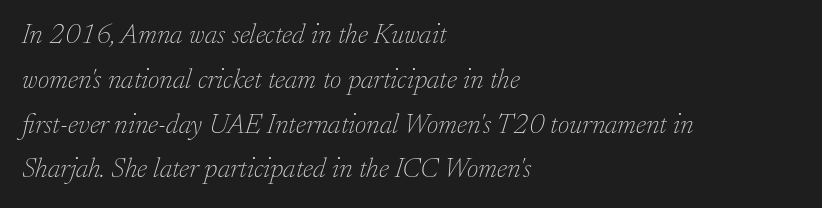
Q: Is the text bold? A: No.
Q: Is the text italic (slanted)? A: Yes, it leans right by about 17 degrees.
Q: Is the typeface a serif or a sans-serif typeface? A: Serif.
Q: Is the text underlined? A: No.
Q: How is the paragraph aligned? A: Left-aligned.
Q: Is the spacing between letters normal or unusually wide? A: Normal.
Q: Is the spacing between lines tight, normal or loose? A: Normal.
Q: Width (condensed, normal, or wide)? A: Normal.
Q: Stroke contrast? A: Low.
Q: x-height? A: Small.
Q: Monospaced? A: No.
